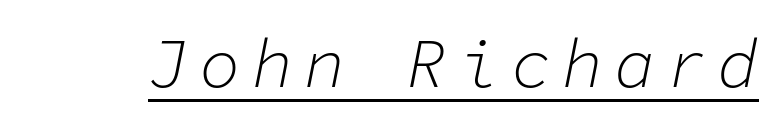
The image shows 68 px light type, italic (leaning right), monospaced; set underlined; low stroke contrast and a medium x-height.
